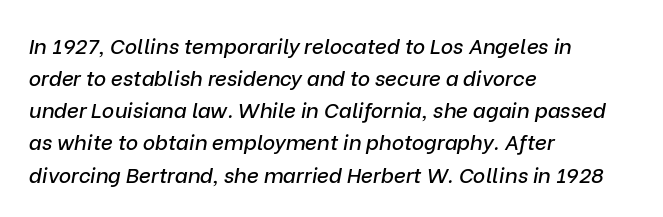
Q: Is the text italic (slanted)? A: Yes, it leans right by about 9 degrees.
Q: Is the text underlined? A: No.
Q: How is the paragraph aligned? A: Left-aligned.
Q: Is the spacing between letters normal or unusually wide? A: Normal.
Q: Is the spacing between lines tight, normal or loose? A: Normal.
